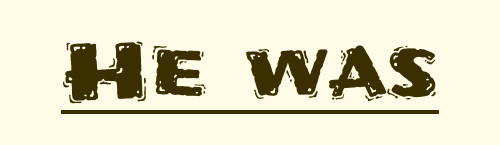
The image shows 79 px sans-serif type, upright; set normal letter spacing, underlined; medium stroke contrast and a large x-height.
